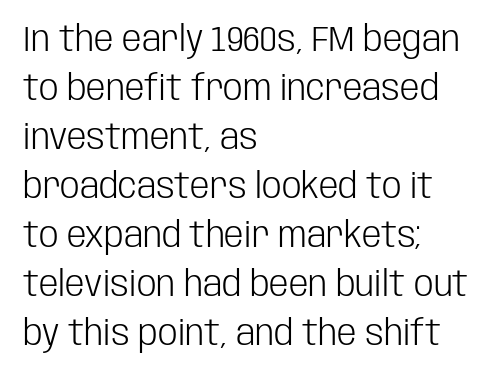
The image shows 35 px light, condensed sans-serif type, upright; set left-aligned, normal line spacing (1.4x), normal letter spacing, not underlined; low stroke contrast and a large x-height.
